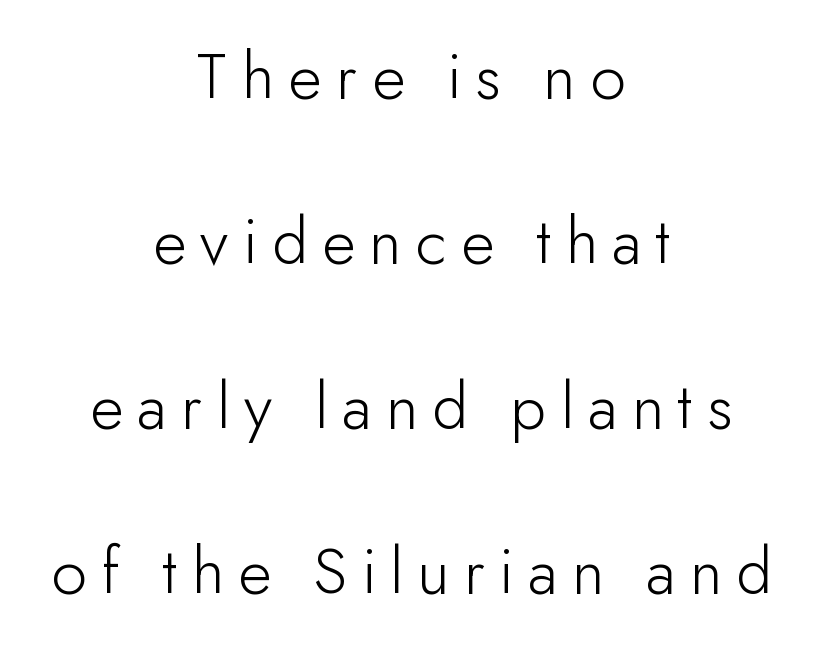
Q: Is the text bold? A: No.
Q: Is the text italic (slanted)? A: No, it is upright.
Q: Is the typeface a serif or a sans-serif typeface? A: Sans-serif.
Q: Is the text underlined? A: No.
Q: How is the paragraph aligned? A: Centered.
Q: Is the spacing between letters normal or unusually wide? A: Unusually wide.
Q: Is the spacing between lines tight, normal or loose? A: Loose.
Q: Width (condensed, normal, or wide)? A: Normal.
Q: Stroke contrast? A: Low.
Q: x-height? A: Small.
Q: Monospaced? A: No.
